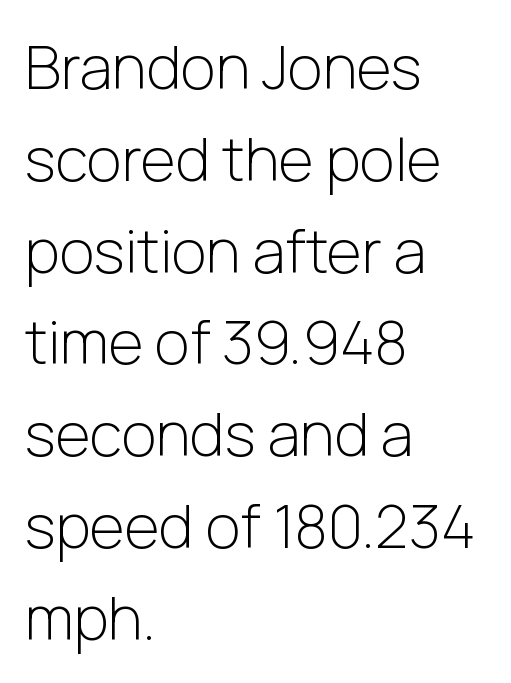
No feet cap the strokes, marking this as sans-serif type. Regarding leading, the lines here are spaced in the standard way. The strip under each line holds only bare page. This sample has the flowing, uneven cadence of proportional lettering.
